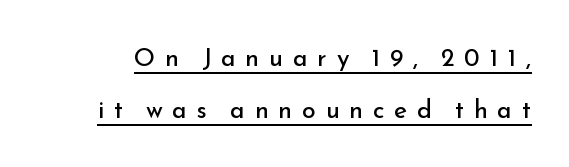
Q: Is the text bold? A: No.
Q: Is the text italic (slanted)? A: No, it is upright.
Q: Is the text underlined? A: Yes.
Q: Is the spacing between letters normal or unusually wide? A: Unusually wide.
Q: Is the spacing between lines tight, normal or loose? A: Loose.
